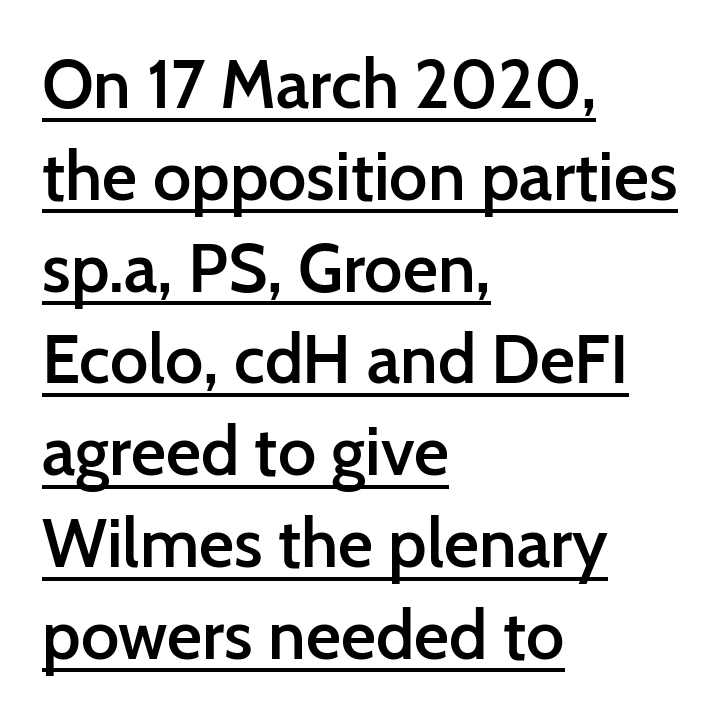
The image shows 68 px semibold sans-serif type, upright; set left-aligned, normal line spacing (1.35x), normal letter spacing, underlined; low stroke contrast and a medium x-height.
